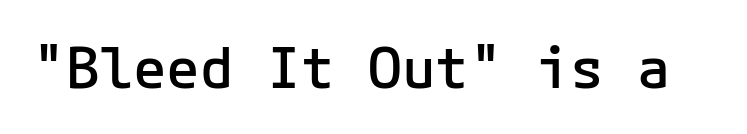
{"serif": "no", "italic": "no", "bold": "semi", "weight": "semibold", "width": "normal", "stroke_contrast": "low", "x_height": "medium", "underline": "no", "letter_spacing": "normal", "letter_spacing_em": 0.0, "glyph_px": 56}
